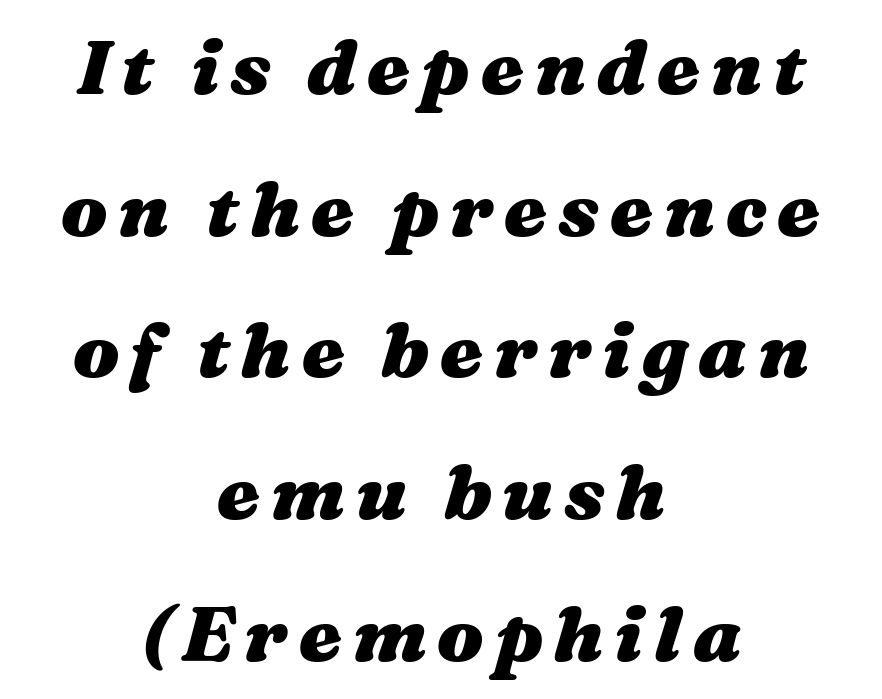
Q: Is the text bold? A: Yes.
Q: Is the text italic (slanted)? A: Yes, it leans right by about 16 degrees.
Q: Is the text underlined? A: No.
Q: How is the paragraph aligned? A: Centered.
Q: Width (condensed, normal, or wide)? A: Wide.
Q: Stroke contrast? A: Medium.
Q: x-height? A: Medium.
Q: Monospaced? A: No.
